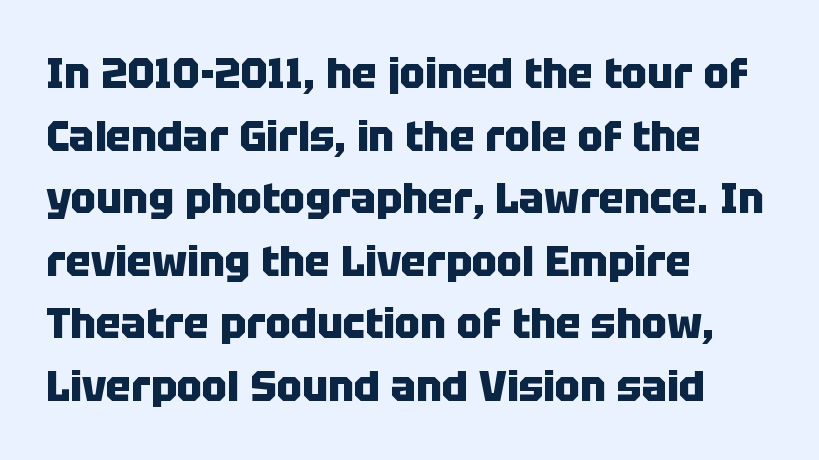
{"serif": "no", "italic": "no", "bold": "yes", "weight": "heavy", "width": "normal", "stroke_contrast": "low", "x_height": "large", "monospaced": "no", "underline": "no", "align": "left", "line_spacing": "normal", "line_spacing_ratio": 1.49, "letter_spacing": "normal", "letter_spacing_em": 0.0, "glyph_px": 42}
